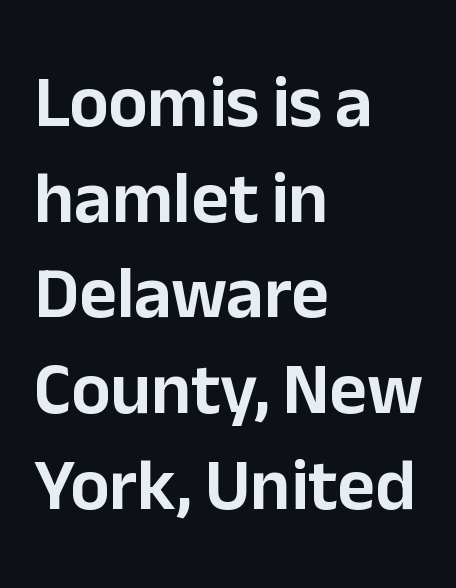
Observe the absence of serifs on each vertical stroke in this sample. Between one letter and the next there's only the usual sliver of space. The letters stand straight up with perfectly vertical stems. Leading: standard. Alignment: flush left. The space beneath each line is pristine and unruled.
